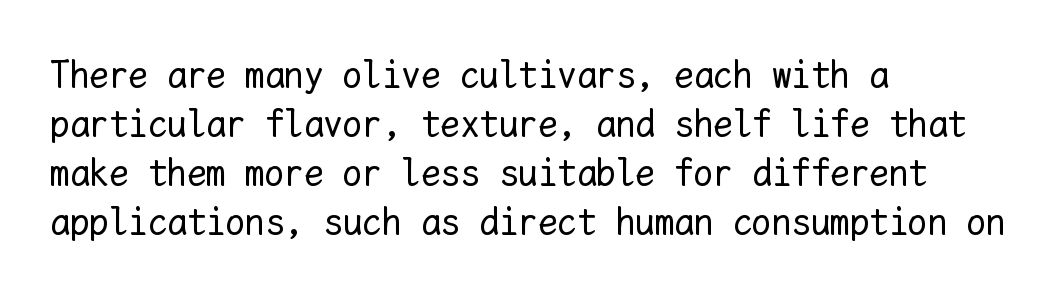
The image shows 39 px regular-weight type, upright, monospaced; set left-aligned, normal line spacing (1.26x), normal letter spacing, not underlined; low stroke contrast and a medium x-height.
